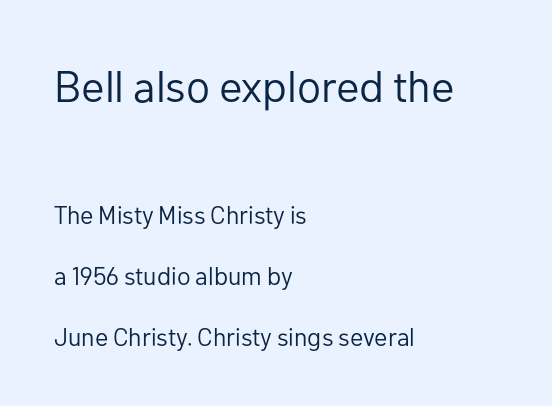
Does the leading feel generous? Absolutely, it's lavish. Observe the absence of serifs on each vertical stroke in this sample. Characters remain perfectly vertical along every line. The passage shown is typed in a proportional face where columns would drift. The passage is arranged the way most books set body copy — flush left.
